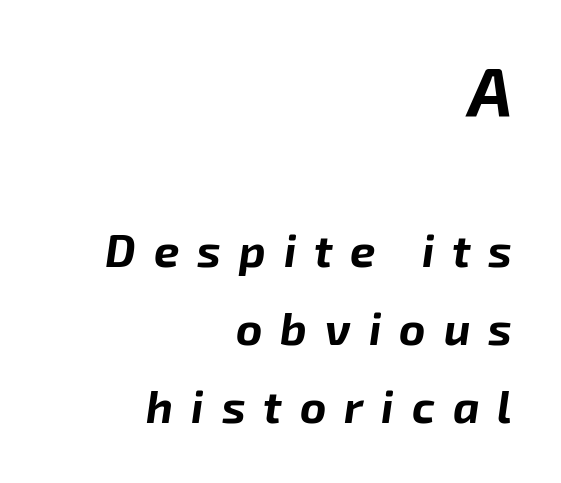
Q: Is the text bold? A: Yes.
Q: Is the text italic (slanted)? A: Yes, it leans right by about 8 degrees.
Q: Is the text underlined? A: No.
Q: How is the paragraph aligned? A: Right-aligned.
Q: Is the spacing between letters normal or unusually wide? A: Unusually wide.
Q: Which block of text is set in a larger size, the first (top) or the second (bottom)? A: The first (top) one.
Q: Width (condensed, normal, or wide)? A: Normal.
Q: Stroke contrast? A: Low.
Q: x-height? A: Medium.
Q: Monospaced? A: No.
